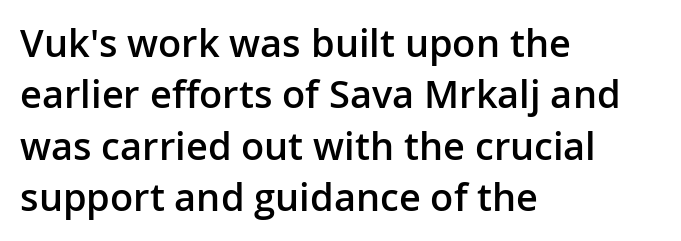
{"serif": "no", "italic": "no", "bold": "semi", "weight": "semibold", "width": "normal", "stroke_contrast": "low", "x_height": "medium", "monospaced": "no", "underline": "no", "align": "left", "line_spacing": "normal", "line_spacing_ratio": 1.35, "letter_spacing": "normal", "letter_spacing_em": 0.0, "glyph_px": 38}
